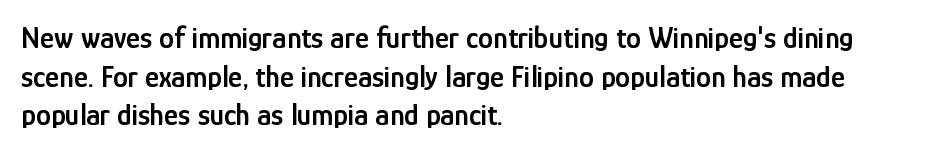
The tracking reads as untouched default to a designer's eye. Ascenders rise straight up at ninety degrees. Proportional: the letters do not fall into vertical columns. The specimen omits any rule beneath the text block's lines. Left-aligned paragraph, ragged on the right. These lines sit exactly where default settings would place them.
